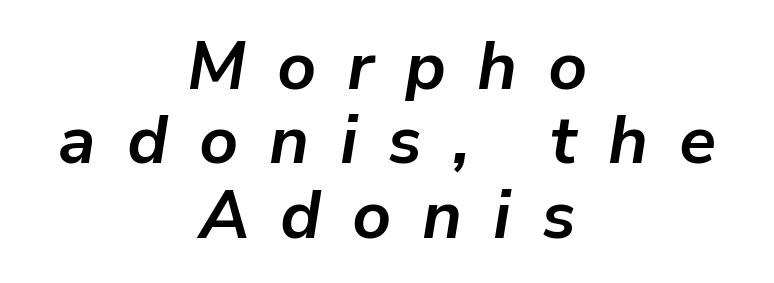
{"italic": "yes", "lean": "right", "slant_degrees": 9, "bold": "yes", "weight": "bold", "width": "normal", "stroke_contrast": "low", "x_height": "medium", "monospaced": "no", "underline": "no", "align": "center", "line_spacing": "tight", "line_spacing_ratio": 1.11, "letter_spacing": "wide", "letter_spacing_em": 0.46, "glyph_px": 67}
